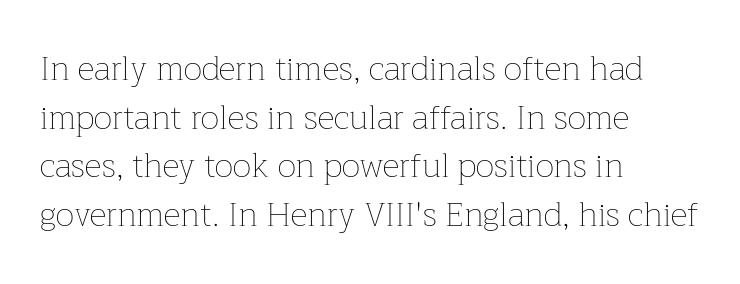
Each stroke keeps to a modest, everyday thickness or less. Designer's note — italics off, roman on. Character widths vary here, with narrow letters taking less room than wide ones. The line texture is even and compact thanks to regular tracking.
